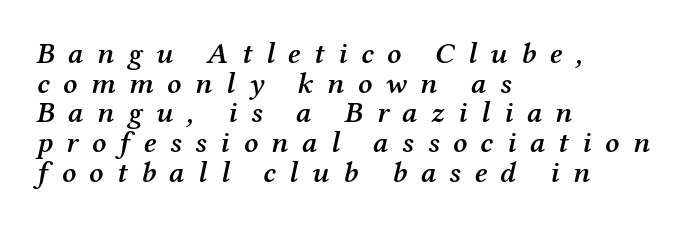
The paragraph has a hard left edge and a soft right edge. Each glyph is drawn with semibold strokes, heavier than normal yet not fully bold. These lines are rendered in a variable-pitch font. In terms of posture, this sample is oblique. Vertically, the passage feels compressed, each row crowding the next. Note: serifs present on the glyphs.
